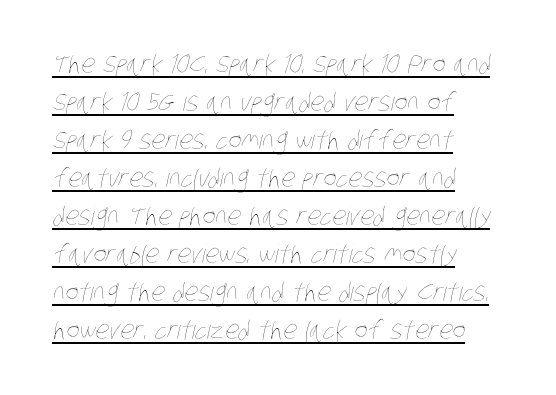
Q: Is the text bold? A: No.
Q: Is the text underlined? A: Yes.
Q: How is the paragraph aligned? A: Left-aligned.
Q: Is the spacing between letters normal or unusually wide? A: Normal.
Q: Is the spacing between lines tight, normal or loose? A: Normal.
